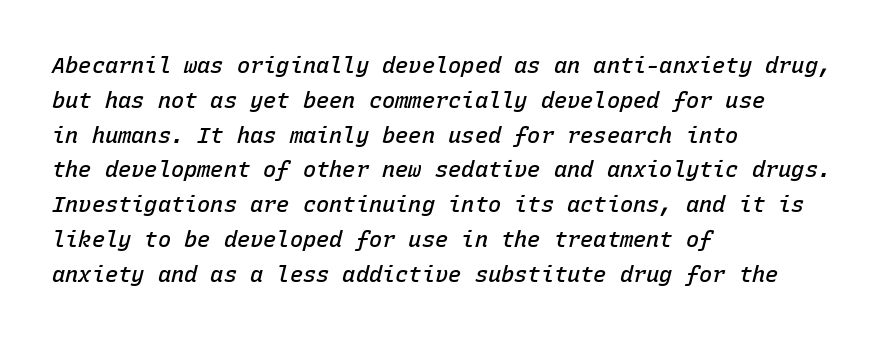
The image shows 22 px text type, italic (leaning right); set left-aligned, normal line spacing (1.58x), normal letter spacing, not underlined.
